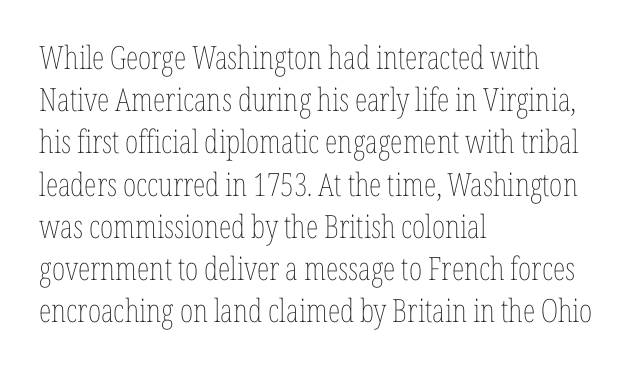
The image shows 32 px thin, condensed type, upright; set left-aligned, normal line spacing (1.32x), normal letter spacing, not underlined; low stroke contrast and a medium x-height.
